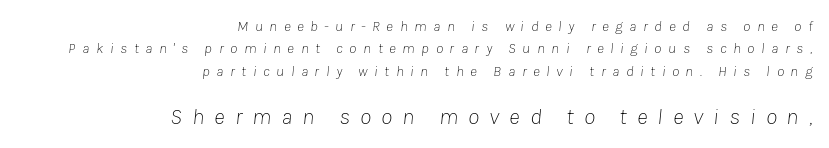
Q: Is the text bold? A: No.
Q: Is the text italic (slanted)? A: Yes, it leans right by about 8 degrees.
Q: Is the text underlined? A: No.
Q: How is the paragraph aligned? A: Right-aligned.
Q: Is the spacing between letters normal or unusually wide? A: Unusually wide.
Q: Is the spacing between lines tight, normal or loose? A: Normal.
Q: Which block of text is set in a larger size, the first (top) or the second (bottom)? A: The second (bottom) one.
